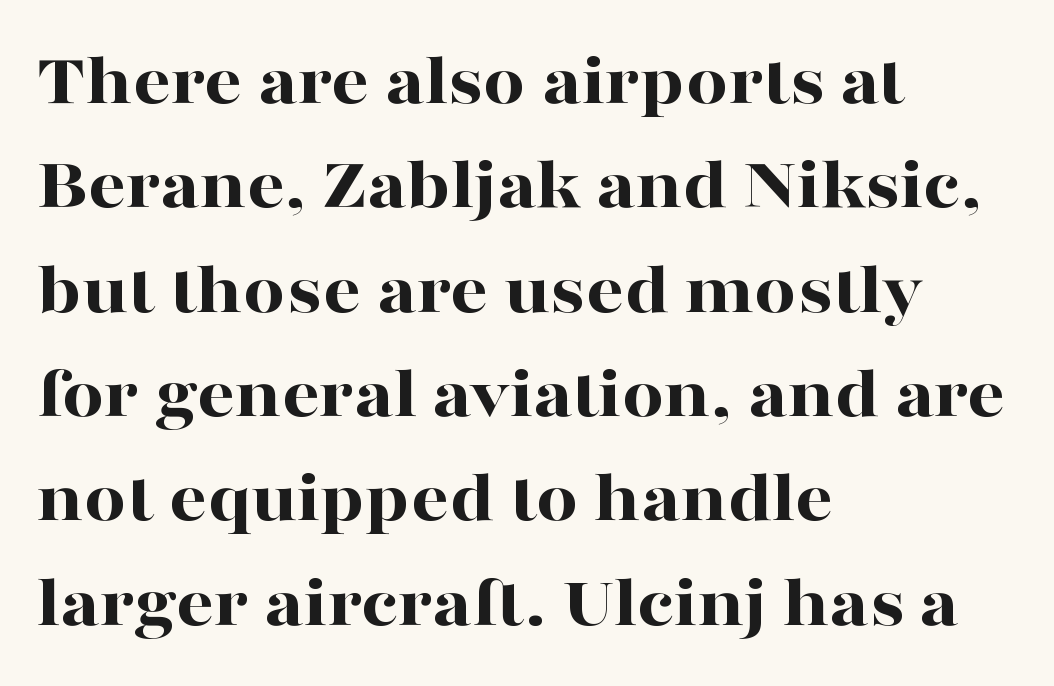
The image shows 74 px bold, wide serif type, upright; set left-aligned, normal line spacing (1.41x), normal letter spacing, not underlined; high stroke contrast and a medium x-height.
